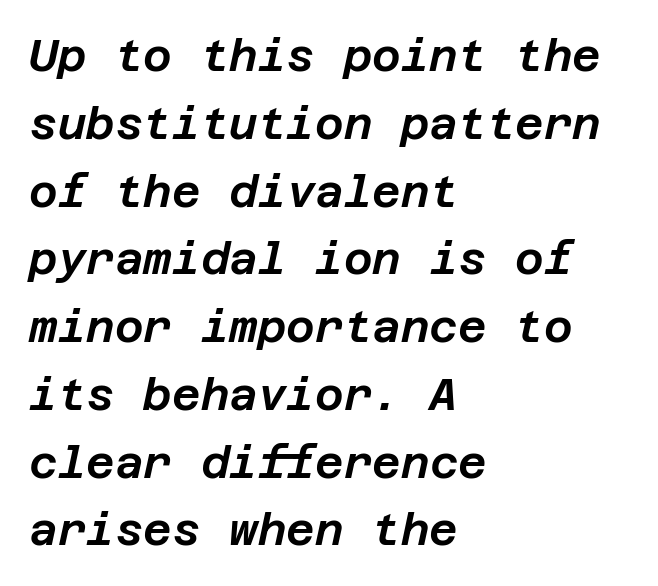
Observe the ordinary spacing: letters are neighbours, not strangers. The block of text has a typical density, with ordinary space between rows. Line beginnings align vertically; line endings do not. Yep, that's italic — everything's leaning. Check the space under the baseline: it is left empty.
